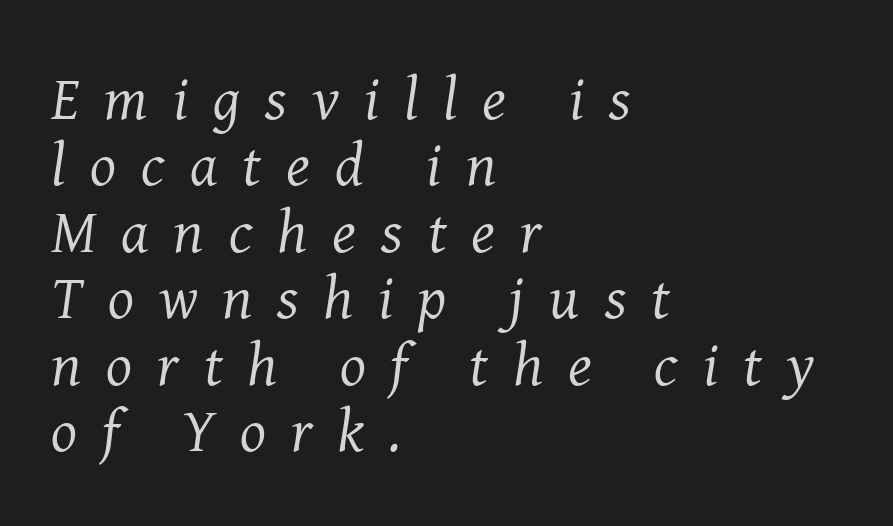
Q: Is the text bold? A: No.
Q: Is the text italic (slanted)? A: Yes, it leans right by about 8 degrees.
Q: Is the typeface a serif or a sans-serif typeface? A: Serif.
Q: Is the text underlined? A: No.
Q: How is the paragraph aligned? A: Left-aligned.
Q: Is the spacing between letters normal or unusually wide? A: Unusually wide.
Q: Is the spacing between lines tight, normal or loose? A: Tight.
Q: Width (condensed, normal, or wide)? A: Normal.
Q: Stroke contrast? A: Medium.
Q: x-height? A: Medium.
Q: Monospaced? A: No.
